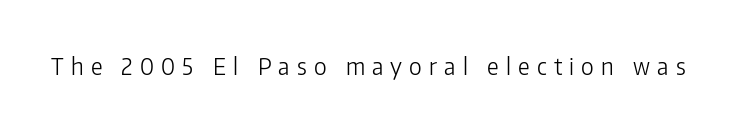
{"italic": "no", "bold": "no", "underline": "no", "letter_spacing": "wide", "letter_spacing_em": 0.31, "glyph_px": 23}
